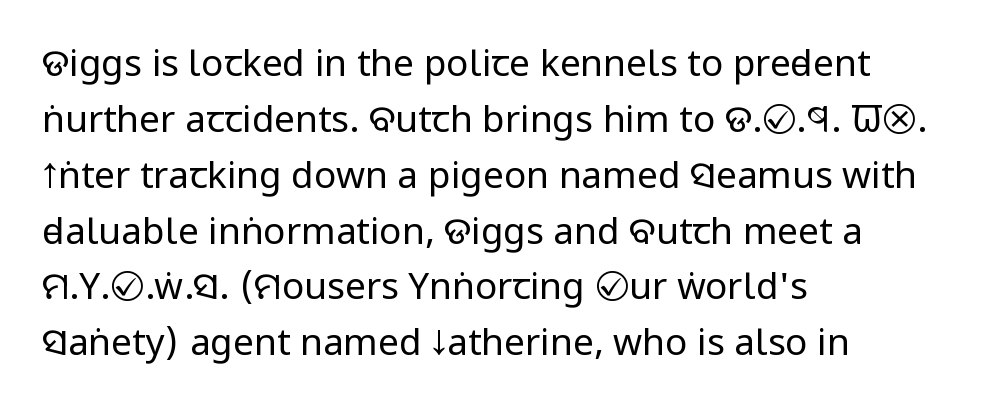
Q: Is the text bold? A: No.
Q: Is the text italic (slanted)? A: No, it is upright.
Q: Is the typeface a serif or a sans-serif typeface? A: Sans-serif.
Q: Is the text underlined? A: No.
Q: How is the paragraph aligned? A: Left-aligned.
Q: Is the spacing between letters normal or unusually wide? A: Normal.
Q: Is the spacing between lines tight, normal or loose? A: Normal.
Q: Width (condensed, normal, or wide)? A: Condensed.
Q: Stroke contrast? A: Low.
Q: x-height? A: Large.
Q: Monospaced? A: No.
